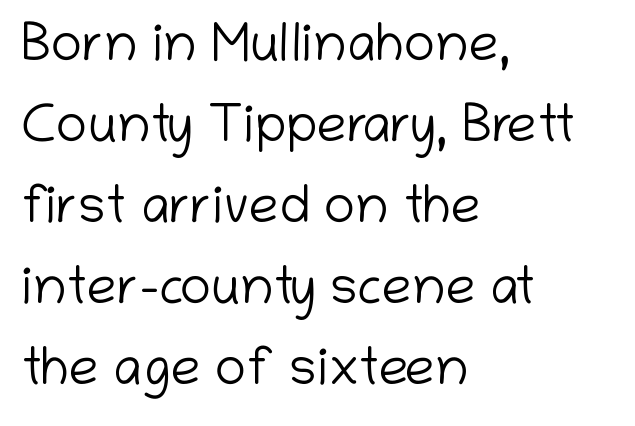
The image shows 53 px light sans-serif type, upright; set left-aligned, normal line spacing (1.53x), normal letter spacing, not underlined; low stroke contrast and a medium x-height.
